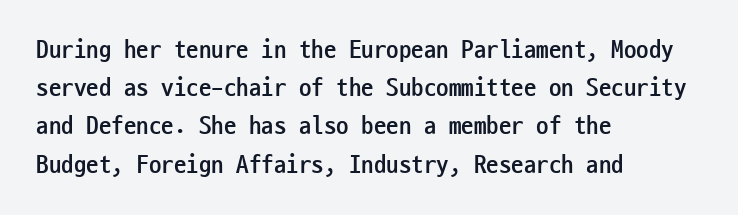
The image shows 25 px bold type, upright; set left-aligned, normal line spacing (1.53x), normal letter spacing, not underlined.
